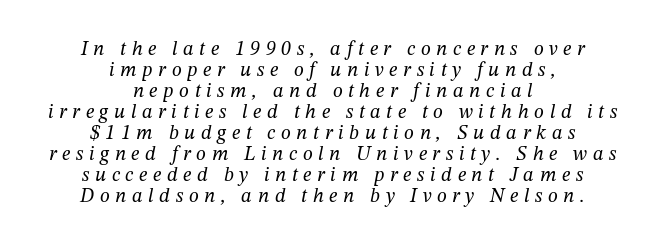
Q: Is the text bold? A: No.
Q: Is the text italic (slanted)? A: Yes, it leans right by about 12 degrees.
Q: Is the text underlined? A: No.
Q: How is the paragraph aligned? A: Centered.
Q: Is the spacing between letters normal or unusually wide? A: Unusually wide.
Q: Is the spacing between lines tight, normal or loose? A: Tight.
